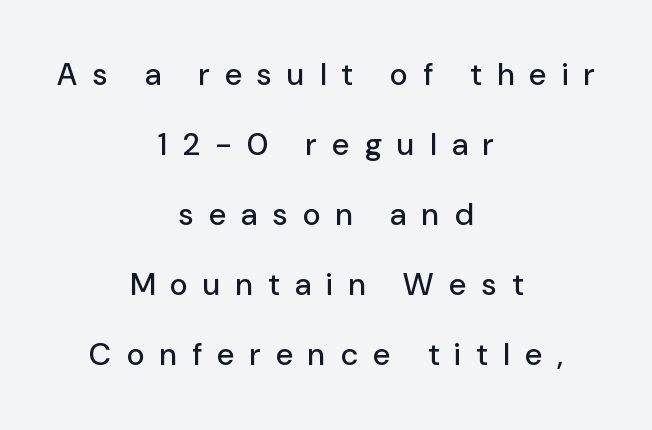
{"serif": "no", "italic": "no", "width": "normal", "stroke_contrast": "low", "x_height": "medium", "monospaced": "no", "underline": "no", "align": "center", "line_spacing": "loose", "line_spacing_ratio": 2.26, "letter_spacing": "wide", "letter_spacing_em": 0.5, "glyph_px": 31}
